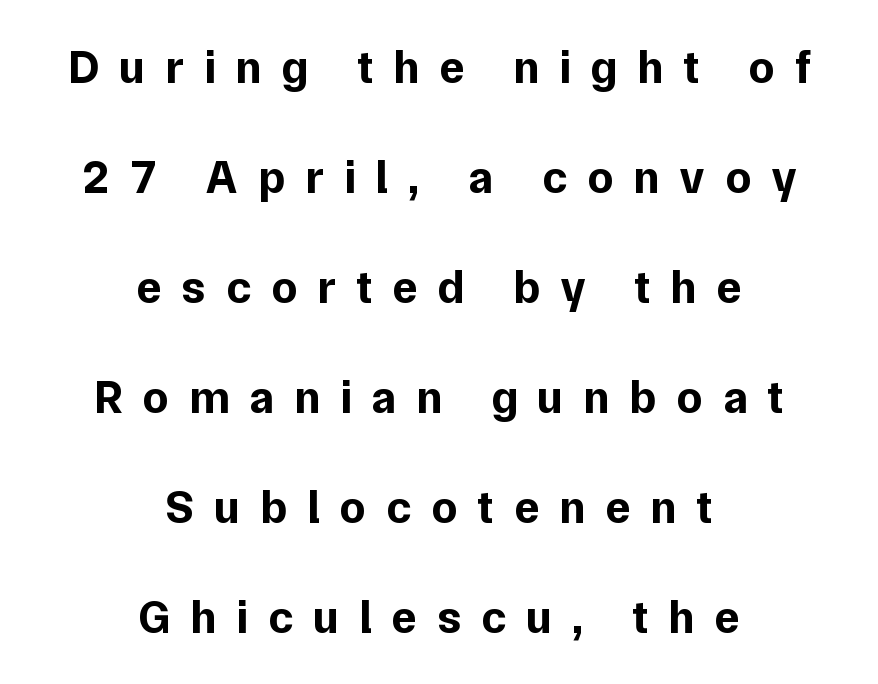
{"serif": "no", "italic": "no", "bold": "yes", "weight": "bold", "width": "normal", "stroke_contrast": "low", "x_height": "medium", "monospaced": "no", "underline": "no", "align": "center", "line_spacing": "loose", "line_spacing_ratio": 2.34, "letter_spacing": "wide", "letter_spacing_em": 0.42, "glyph_px": 47}
